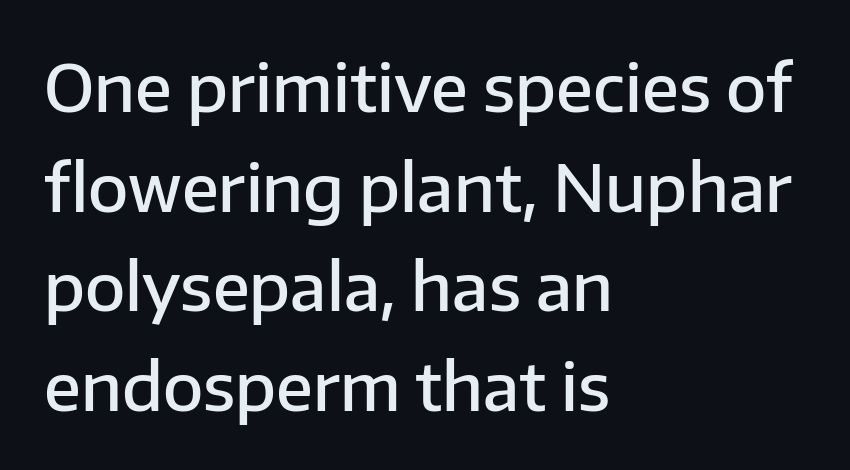
The image shows 66 px semibold sans-serif type, upright; set left-aligned, normal line spacing (1.51x), normal letter spacing, not underlined; low stroke contrast and a medium x-height.
